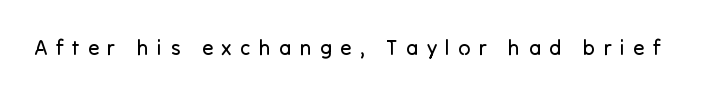
{"italic": "no", "bold": "no", "underline": "no", "letter_spacing": "wide", "letter_spacing_em": 0.4, "glyph_px": 21}
